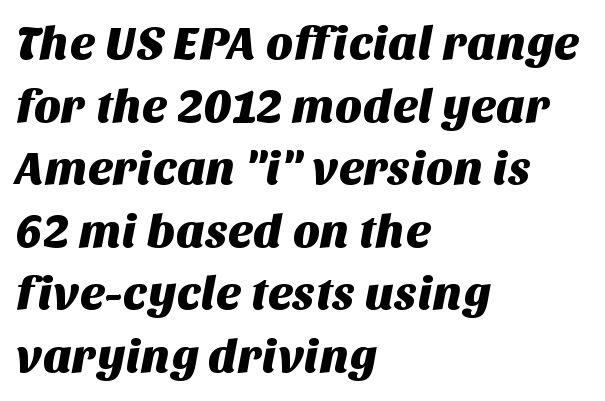
{"serif": "no", "width": "normal", "stroke_contrast": "medium", "x_height": "large", "monospaced": "no", "underline": "no", "align": "left", "line_spacing": "normal", "line_spacing_ratio": 1.33, "letter_spacing": "normal", "letter_spacing_em": 0.0, "glyph_px": 47}
